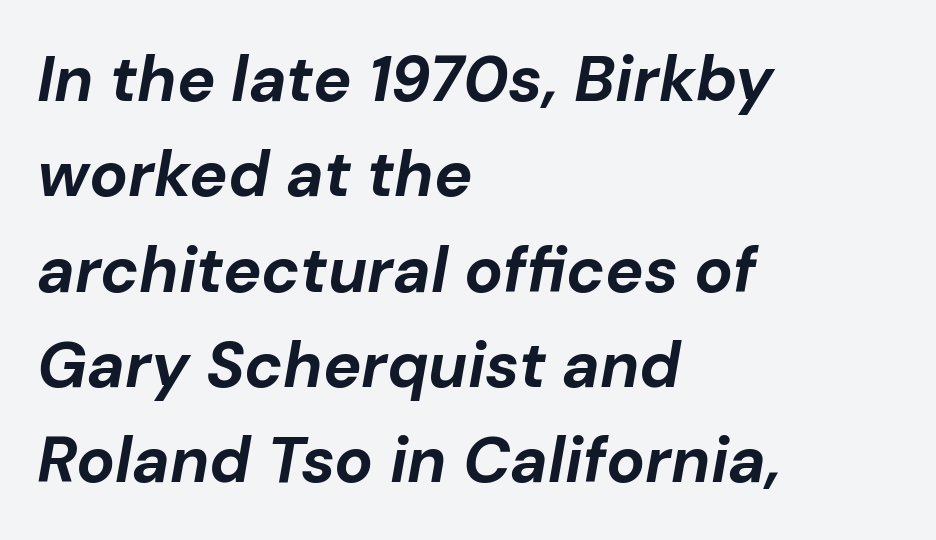
Quick note: interline space is typical. The passage shown has conventional tracking throughout. The rendering uses natural spacing where letterforms have individual widths. Horizontal alignment here is leftward, the default for most running prose. The typography opts for an oblique posture over an upright one. The gap between lines stays unmarked.
